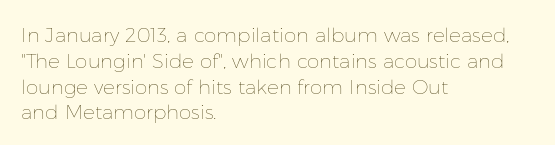
{"italic": "no", "bold": "no", "underline": "no", "align": "left", "line_spacing": "normal", "line_spacing_ratio": 1.29, "letter_spacing": "normal", "letter_spacing_em": 0.0, "glyph_px": 20}
